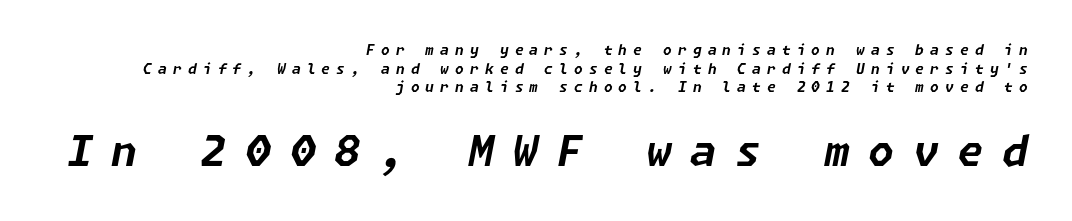
Q: Is the text bold? A: Yes.
Q: Is the text italic (slanted)? A: Yes, it leans right by about 11 degrees.
Q: Is the text underlined? A: No.
Q: How is the paragraph aligned? A: Right-aligned.
Q: Is the spacing between letters normal or unusually wide? A: Unusually wide.
Q: Is the spacing between lines tight, normal or loose? A: Normal.
Q: Which block of text is set in a larger size, the first (top) or the second (bottom)? A: The second (bottom) one.
Q: Width (condensed, normal, or wide)? A: Normal.
Q: Stroke contrast? A: Low.
Q: x-height? A: Medium.
